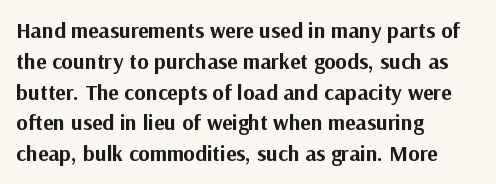
Q: Is the text bold? A: Yes.
Q: Is the text italic (slanted)? A: No, it is upright.
Q: Is the text underlined? A: No.
Q: How is the paragraph aligned? A: Left-aligned.
Q: Is the spacing between letters normal or unusually wide? A: Normal.
Q: Is the spacing between lines tight, normal or loose? A: Normal.
